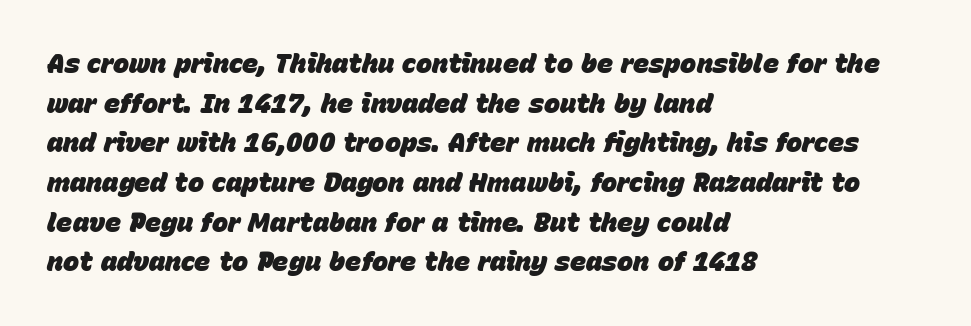
{"italic": "yes", "lean": "right", "slant_degrees": 15, "bold": "yes", "underline": "no", "align": "left", "line_spacing": "normal", "line_spacing_ratio": 1.47, "letter_spacing": "normal", "letter_spacing_em": 0.0, "glyph_px": 27}
